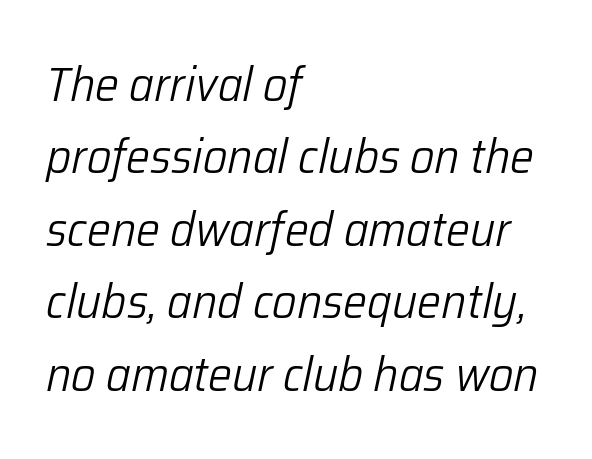
Q: Is the text bold? A: No.
Q: Is the text italic (slanted)? A: Yes, it leans right by about 12 degrees.
Q: Is the text underlined? A: No.
Q: How is the paragraph aligned? A: Left-aligned.
Q: Is the spacing between letters normal or unusually wide? A: Normal.
Q: Is the spacing between lines tight, normal or loose? A: Normal.
Q: Width (condensed, normal, or wide)? A: Normal.
Q: Stroke contrast? A: Low.
Q: x-height? A: Medium.
Q: Monospaced? A: No.
